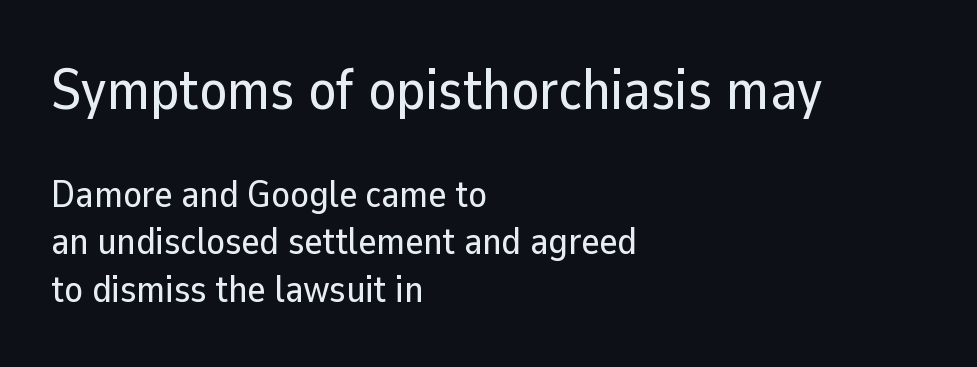
{"serif": "no", "italic": "no", "width": "normal", "stroke_contrast": "low", "x_height": "medium", "monospaced": "no", "underline": "no", "align": "left", "line_spacing": "normal", "line_spacing_ratio": 1.25, "letter_spacing": "normal", "letter_spacing_em": 0.0, "larger_block": "first", "size_ratio": 1.5, "glyph_px": 57}
